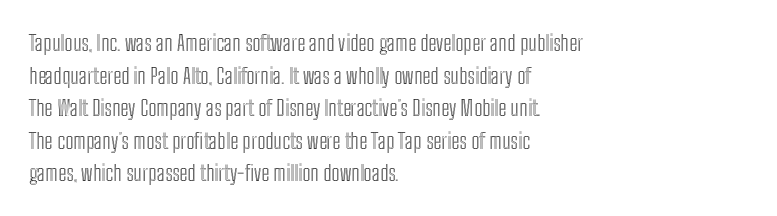
{"italic": "no", "underline": "no", "align": "left", "line_spacing": "normal", "line_spacing_ratio": 1.48, "letter_spacing": "normal", "letter_spacing_em": 0.0, "glyph_px": 22}
